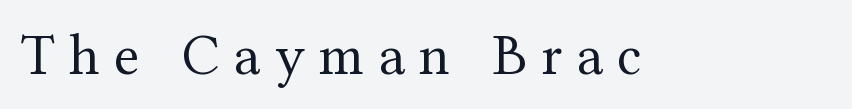
Stroke thickness stays within the range of a standard reading face or lighter. This sample has the flowing, uneven cadence of proportional lettering. Check under the words: just untouched page. This rendering employs a face with finishing strokes, i.e., a serif. Observe the wide spacing: letters keep a clear distance from each other.
